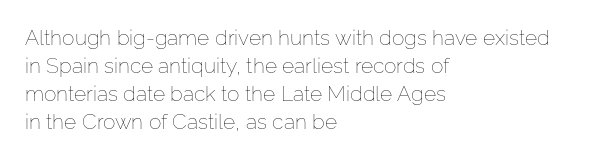
{"italic": "no", "bold": "no", "underline": "no", "align": "left", "line_spacing": "normal", "line_spacing_ratio": 1.33, "letter_spacing": "normal", "letter_spacing_em": 0.0, "glyph_px": 21}
